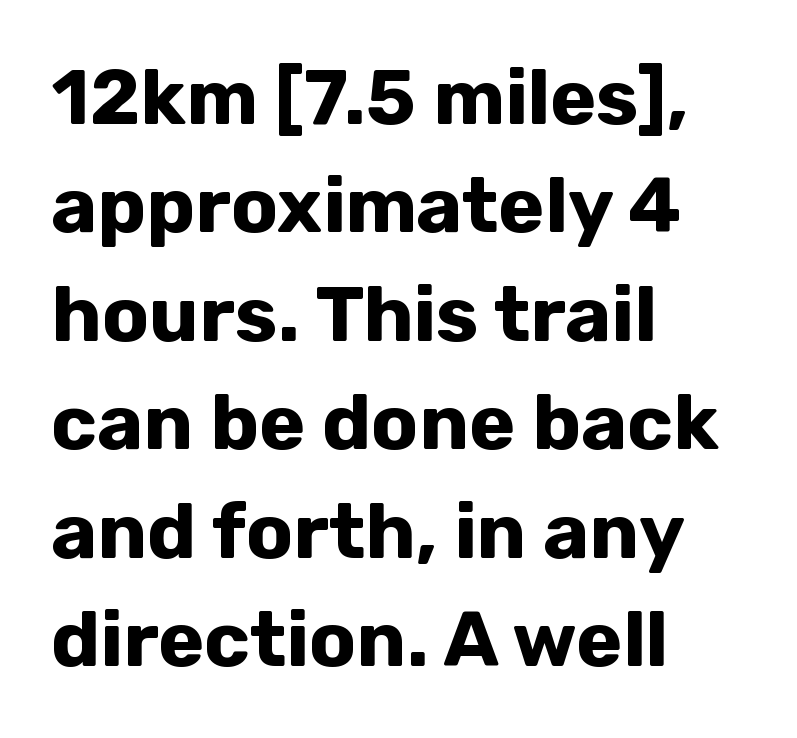
The image shows 78 px bold sans-serif type, upright; set left-aligned, normal line spacing (1.39x), normal letter spacing, not underlined; low stroke contrast and a medium x-height.
